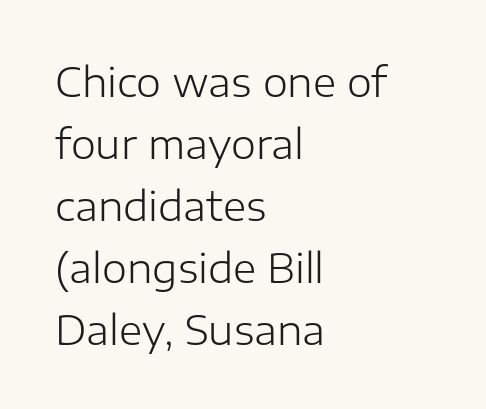
The image shows 40 px light sans-serif type, upright; set left-aligned, normal line spacing (1.55x), normal letter spacing, not underlined; low stroke contrast and a medium x-height.
